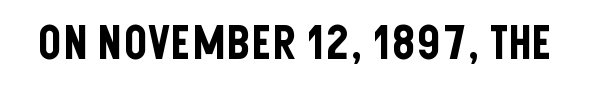
Q: Is the text italic (slanted)? A: No, it is upright.
Q: Is the typeface a serif or a sans-serif typeface? A: Sans-serif.
Q: Is the text underlined? A: No.
Q: Is the spacing between letters normal or unusually wide? A: Normal.
Q: Width (condensed, normal, or wide)? A: Condensed.
Q: Stroke contrast? A: Low.
Q: x-height? A: Large.
Q: Monospaced? A: No.
